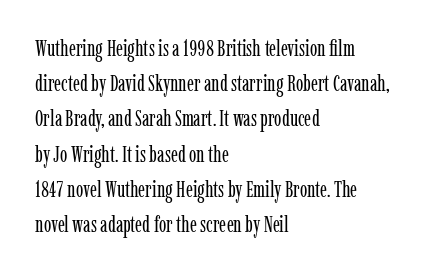
A quiet, ordinary-to-light weight characterises the typeface. Default kerning and tracking; the words read as compact shapes. These lines stack with their left ends in a neat column. The leading is moderate, giving the passage an even texture.
